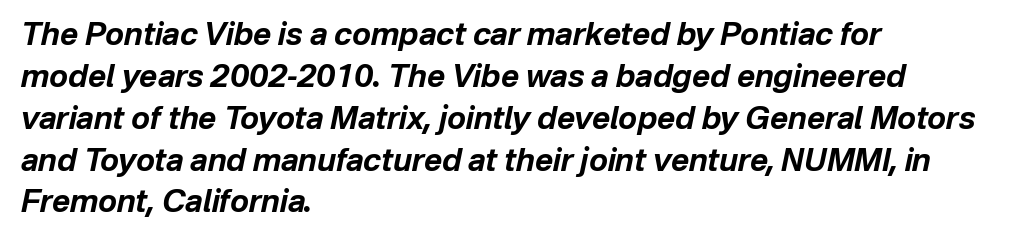
Compared with typical body copy, the letter spacing here is the same. A bare baseline throughout the passage. Reading down the column, the eye jumps a familiar distance to each next line. You'd pick this weight for a headline — it's a proper bold. When letters slant like this, we call the style italic. Character widths vary here, with narrow letters taking less room than wide ones.
